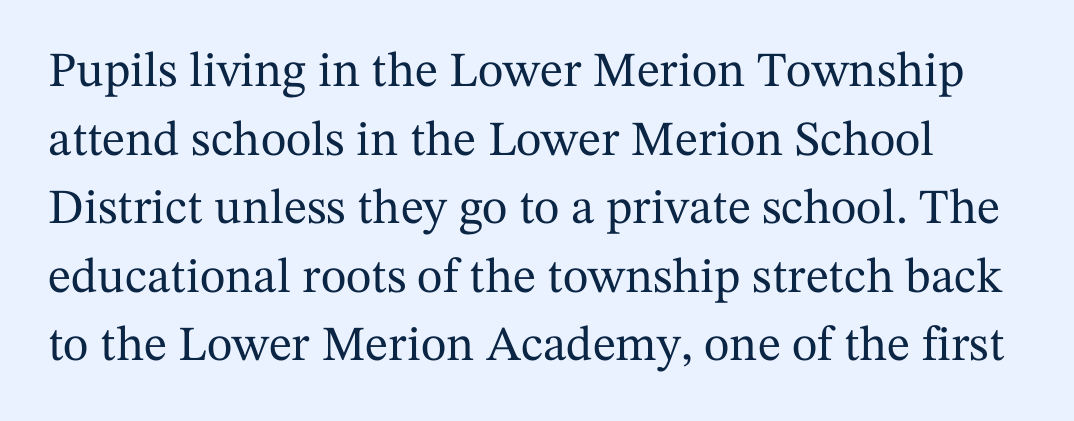
The image shows 49 px serif type, upright; set normal line spacing (1.4x), normal letter spacing, not underlined; medium stroke contrast and a medium x-height.
